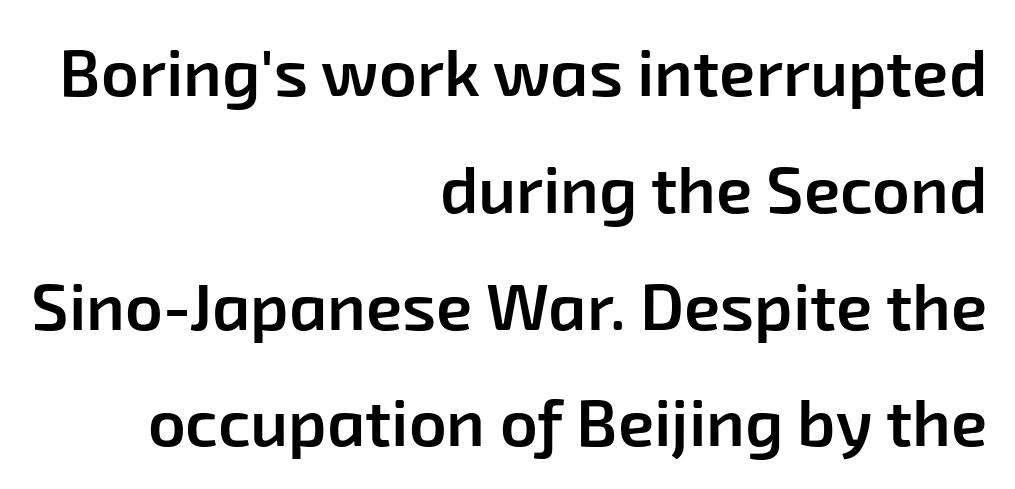
The image shows 66 px semibold sans-serif type; set right-aligned, line spacing 1.77x, normal letter spacing, not underlined; low stroke contrast and a medium x-height.
